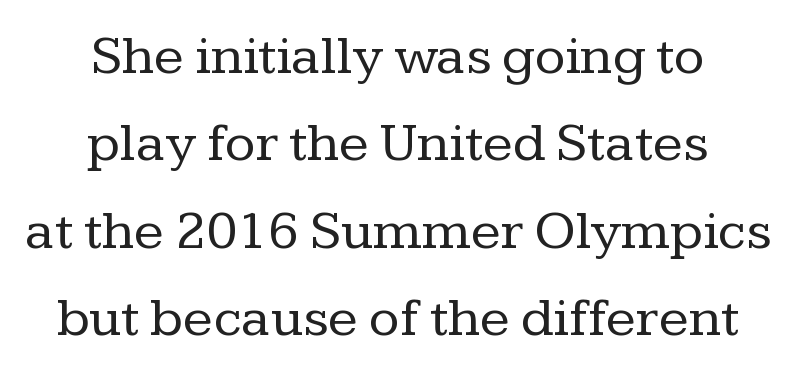
Q: Is the text bold? A: No.
Q: Is the text italic (slanted)? A: No, it is upright.
Q: Is the typeface a serif or a sans-serif typeface? A: Serif.
Q: Is the text underlined? A: No.
Q: How is the paragraph aligned? A: Centered.
Q: Is the spacing between letters normal or unusually wide? A: Normal.
Q: Is the spacing between lines tight, normal or loose? A: Normal.
Q: Width (condensed, normal, or wide)? A: Normal.
Q: Stroke contrast? A: Low.
Q: x-height? A: Medium.
Q: Monospaced? A: No.
